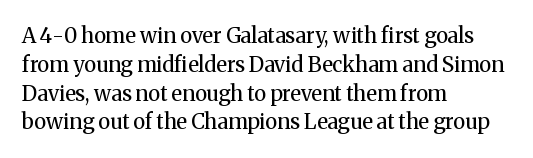
Q: Is the text bold? A: No.
Q: Is the text italic (slanted)? A: No, it is upright.
Q: Is the text underlined? A: No.
Q: How is the paragraph aligned? A: Left-aligned.
Q: Is the spacing between letters normal or unusually wide? A: Normal.
Q: Is the spacing between lines tight, normal or loose? A: Normal.
